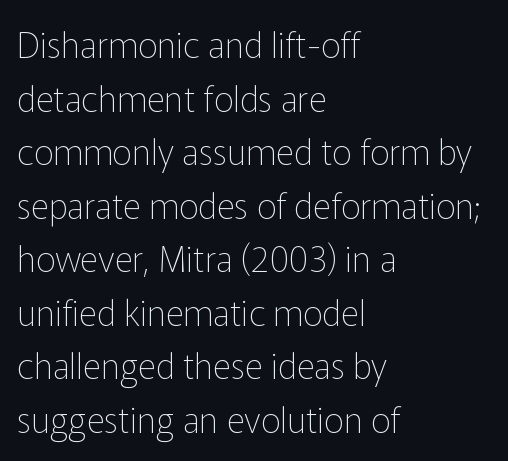
The image shows 35 px thin sans-serif type, upright; set left-aligned, normal line spacing (1.53x), normal letter spacing, not underlined; low stroke contrast and a medium x-height.
